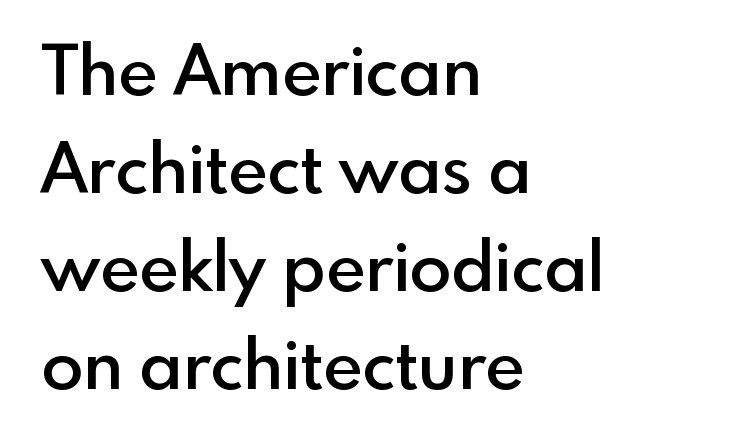
{"serif": "no", "italic": "no", "bold": "semi", "weight": "semibold", "width": "normal", "x_height": "small", "monospaced": "no", "underline": "no", "align": "left", "line_spacing": "normal", "line_spacing_ratio": 1.42, "letter_spacing": "normal", "letter_spacing_em": 0.0, "glyph_px": 69}
